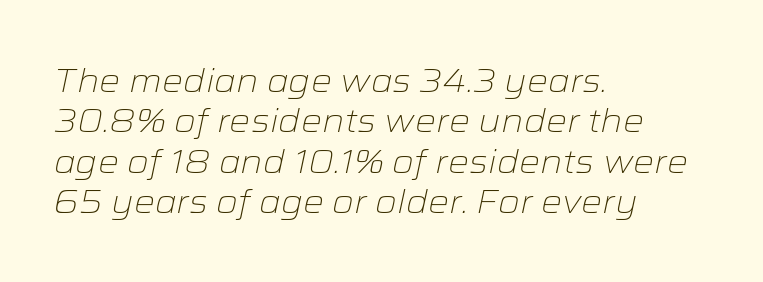
Character widths vary here, with narrow letters taking less room than wide ones. This rendering leaves character spacing at its baseline value. Which margin do the lines hug? The left one — the right edge is uneven. In terms of posture, this sample is oblique. Each stroke keeps to a modest, everyday thickness or less.
